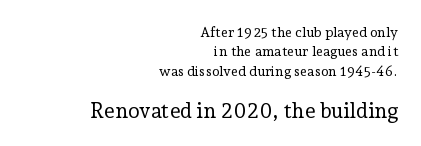
{"italic": "no", "bold": "no", "underline": "no", "align": "right", "line_spacing": "normal", "line_spacing_ratio": 1.38, "letter_spacing": "normal", "letter_spacing_em": 0.0, "larger_block": "second", "size_ratio": 1.5, "glyph_px": 21}
